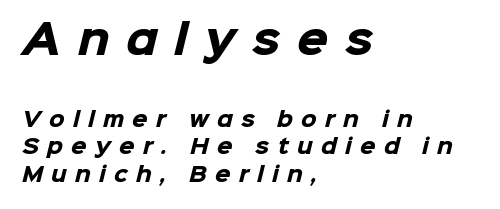
Q: Is the text bold? A: Yes.
Q: Is the typeface a serif or a sans-serif typeface? A: Sans-serif.
Q: Is the text underlined? A: No.
Q: How is the paragraph aligned? A: Left-aligned.
Q: Is the spacing between letters normal or unusually wide? A: Unusually wide.
Q: Is the spacing between lines tight, normal or loose? A: Normal.
Q: Which block of text is set in a larger size, the first (top) or the second (bottom)? A: The first (top) one.
Q: Width (condensed, normal, or wide)? A: Normal.
Q: Stroke contrast? A: Low.
Q: x-height? A: Medium.
Q: Monospaced? A: No.
